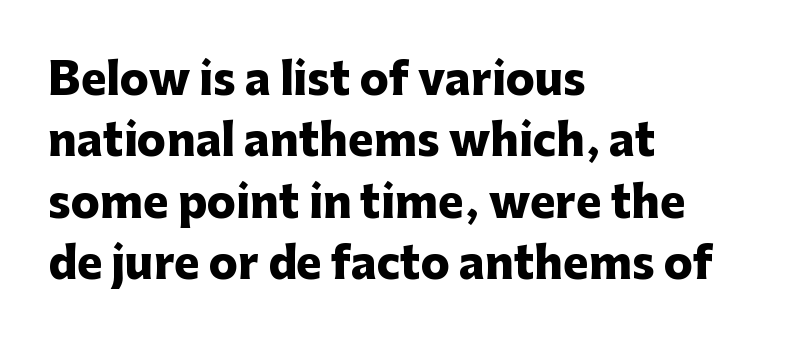
Q: Is the text bold? A: Yes.
Q: Is the text italic (slanted)? A: No, it is upright.
Q: Is the typeface a serif or a sans-serif typeface? A: Sans-serif.
Q: Is the text underlined? A: No.
Q: How is the paragraph aligned? A: Left-aligned.
Q: Is the spacing between letters normal or unusually wide? A: Normal.
Q: Is the spacing between lines tight, normal or loose? A: Normal.
Q: Width (condensed, normal, or wide)? A: Normal.
Q: Stroke contrast? A: Low.
Q: x-height? A: Medium.
Q: Monospaced? A: No.
